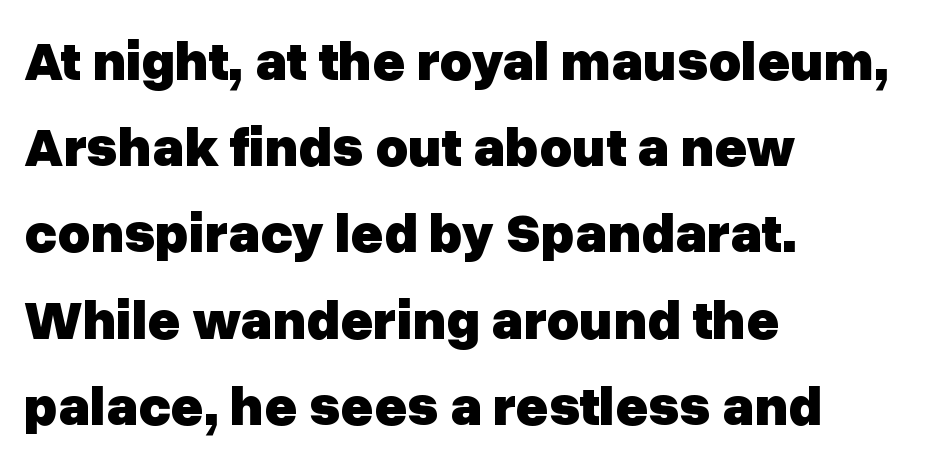
Q: Is the text bold? A: Yes.
Q: Is the text italic (slanted)? A: No, it is upright.
Q: Is the typeface a serif or a sans-serif typeface? A: Sans-serif.
Q: Is the text underlined? A: No.
Q: How is the paragraph aligned? A: Left-aligned.
Q: Is the spacing between letters normal or unusually wide? A: Normal.
Q: Is the spacing between lines tight, normal or loose? A: Normal.
Q: Width (condensed, normal, or wide)? A: Normal.
Q: Stroke contrast? A: Low.
Q: x-height? A: Medium.
Q: Monospaced? A: No.
